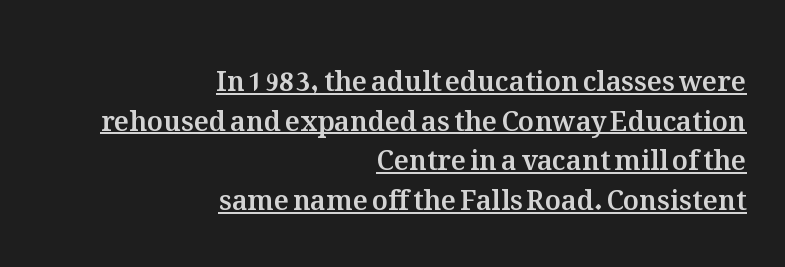
The image shows 27 px text type, upright; set right-aligned, normal line spacing (1.47x), normal letter spacing, underlined.
